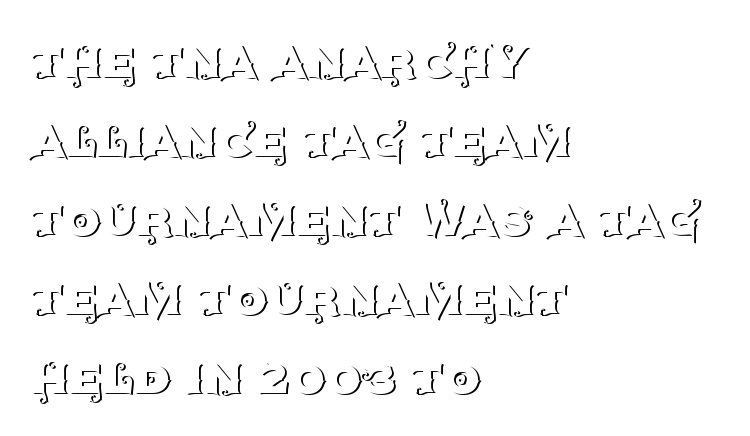
The image shows 58 px thin serif type, upright; set left-aligned, normal line spacing (1.36x), normal letter spacing, not underlined; medium stroke contrast and a large x-height.
